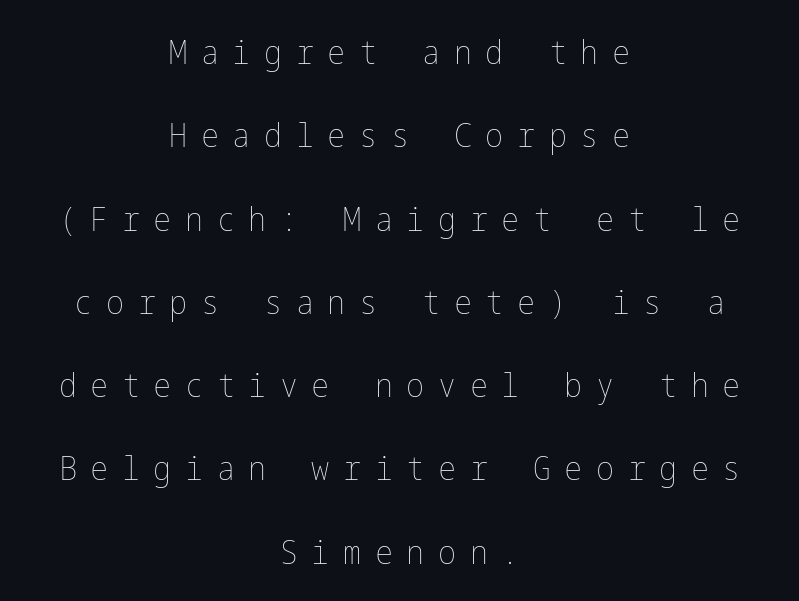
Q: Is the text bold? A: No.
Q: Is the text italic (slanted)? A: No, it is upright.
Q: Is the text underlined? A: No.
Q: How is the paragraph aligned? A: Centered.
Q: Is the spacing between letters normal or unusually wide? A: Unusually wide.
Q: Is the spacing between lines tight, normal or loose? A: Loose.
Q: Width (condensed, normal, or wide)? A: Condensed.
Q: Stroke contrast? A: Low.
Q: x-height? A: Medium.
